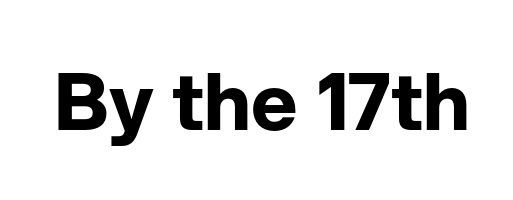
{"serif": "no", "italic": "no", "bold": "yes", "weight": "bold", "width": "normal", "stroke_contrast": "low", "x_height": "medium", "monospaced": "no", "underline": "no", "letter_spacing": "normal", "letter_spacing_em": 0.0, "glyph_px": 79}
